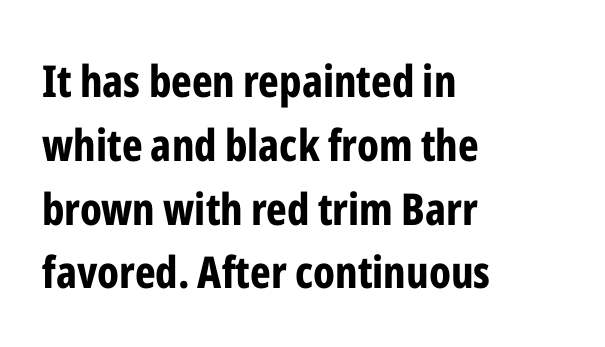
The image shows 44 px bold, condensed sans-serif type, upright; set left-aligned, normal line spacing (1.45x), normal letter spacing, not underlined; low stroke contrast and a medium x-height.
